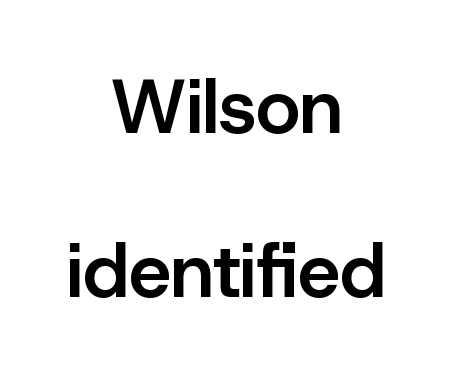
Q: Is the text bold? A: Semi-bold.
Q: Is the text italic (slanted)? A: No, it is upright.
Q: Is the typeface a serif or a sans-serif typeface? A: Sans-serif.
Q: Is the text underlined? A: No.
Q: How is the paragraph aligned? A: Centered.
Q: Is the spacing between letters normal or unusually wide? A: Normal.
Q: Is the spacing between lines tight, normal or loose? A: Loose.
Q: Width (condensed, normal, or wide)? A: Normal.
Q: Stroke contrast? A: Low.
Q: x-height? A: Medium.
Q: Monospaced? A: No.
